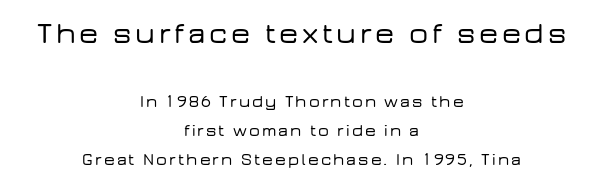
The image shows 30 px wide sans-serif type, upright; set centered, normal line spacing (1.7x), not underlined; the first (top) block is 1.76x larger; low stroke contrast and a medium x-height.
